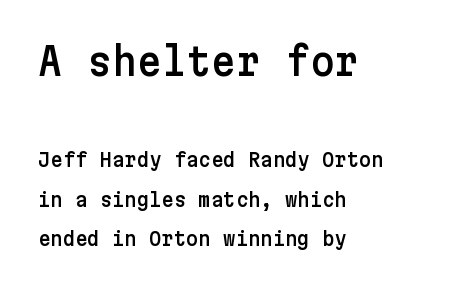
Q: Is the text italic (slanted)? A: No, it is upright.
Q: Is the typeface a serif or a sans-serif typeface? A: Sans-serif.
Q: Is the text underlined? A: No.
Q: How is the paragraph aligned? A: Left-aligned.
Q: Is the spacing between letters normal or unusually wide? A: Normal.
Q: Is the spacing between lines tight, normal or loose? A: Loose.
Q: Which block of text is set in a larger size, the first (top) or the second (bottom)? A: The first (top) one.
Q: Width (condensed, normal, or wide)? A: Normal.
Q: Stroke contrast? A: Low.
Q: x-height? A: Medium.
